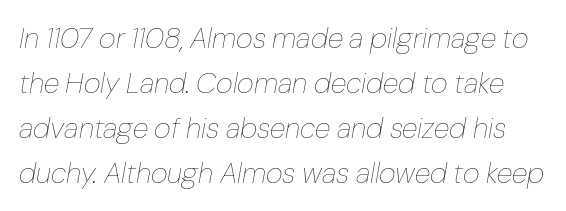
The image shows 29 px thin type, italic (leaning right); set normal line spacing (1.55x), normal letter spacing, not underlined; low stroke contrast and a medium x-height.
